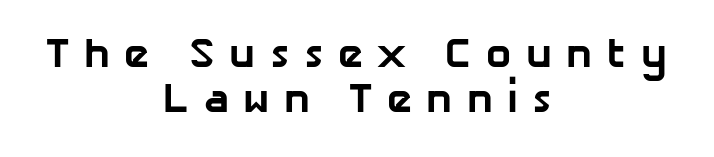
Q: Is the text bold? A: Yes.
Q: Is the typeface a serif or a sans-serif typeface? A: Sans-serif.
Q: Is the text underlined? A: No.
Q: How is the paragraph aligned? A: Centered.
Q: Is the spacing between letters normal or unusually wide? A: Unusually wide.
Q: Is the spacing between lines tight, normal or loose? A: Tight.
Q: Width (condensed, normal, or wide)? A: Normal.
Q: Stroke contrast? A: Low.
Q: x-height? A: Medium.
Q: Monospaced? A: No.
